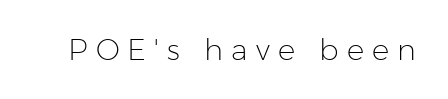
{"serif": "no", "italic": "no", "bold": "no", "weight": "light", "width": "normal", "stroke_contrast": "low", "x_height": "medium", "monospaced": "no", "underline": "no", "letter_spacing": "wide", "letter_spacing_em": 0.28, "glyph_px": 29}
